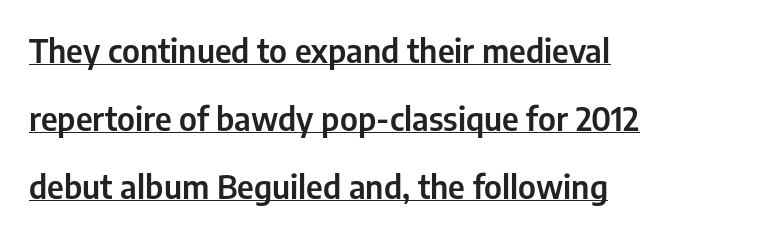
Q: Is the text italic (slanted)? A: No, it is upright.
Q: Is the typeface a serif or a sans-serif typeface? A: Sans-serif.
Q: Is the text underlined? A: Yes.
Q: How is the paragraph aligned? A: Left-aligned.
Q: Is the spacing between letters normal or unusually wide? A: Normal.
Q: Is the spacing between lines tight, normal or loose? A: Loose.
Q: Width (condensed, normal, or wide)? A: Condensed.
Q: Stroke contrast? A: Low.
Q: x-height? A: Medium.
Q: Monospaced? A: No.
